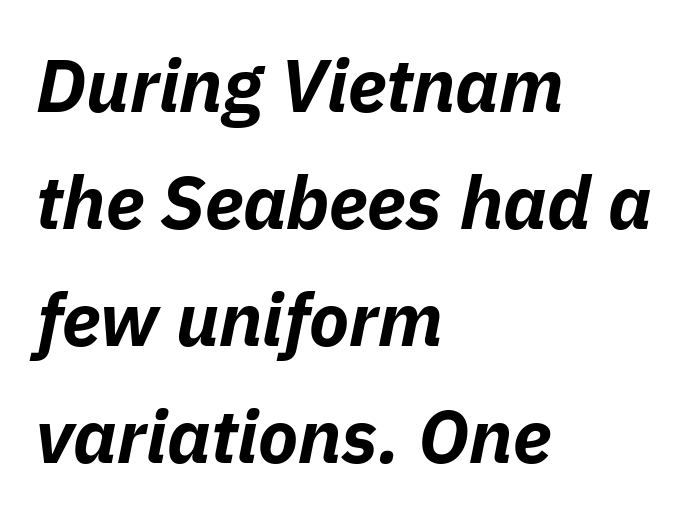
Horizontally, the lines are justified to the leading edge only. This rendering leaves character spacing at its baseline value. Words float on clear page, feet unadorned. These lines are rendered in a variable-pitch font. Students, this is bold: see how much ink each stroke carries.
